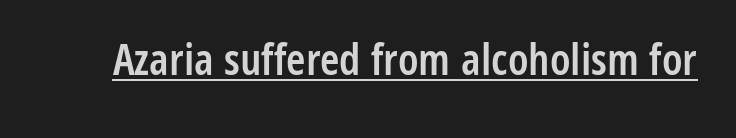
Q: Is the text bold? A: Semi-bold.
Q: Is the text italic (slanted)? A: No, it is upright.
Q: Is the typeface a serif or a sans-serif typeface? A: Sans-serif.
Q: Is the text underlined? A: Yes.
Q: Is the spacing between letters normal or unusually wide? A: Normal.
Q: Width (condensed, normal, or wide)? A: Condensed.
Q: Stroke contrast? A: Low.
Q: x-height? A: Medium.
Q: Monospaced? A: No.
